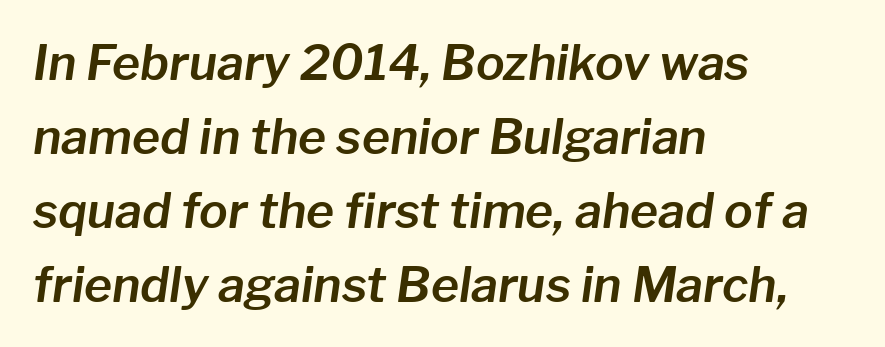
The specimen reads as italic at a glance. Anything drawn beneath the words? Only blank space. Vertical spacing — default. This sample has the flowing, uneven cadence of proportional lettering. These lines are set flush left with a ragged right edge.
